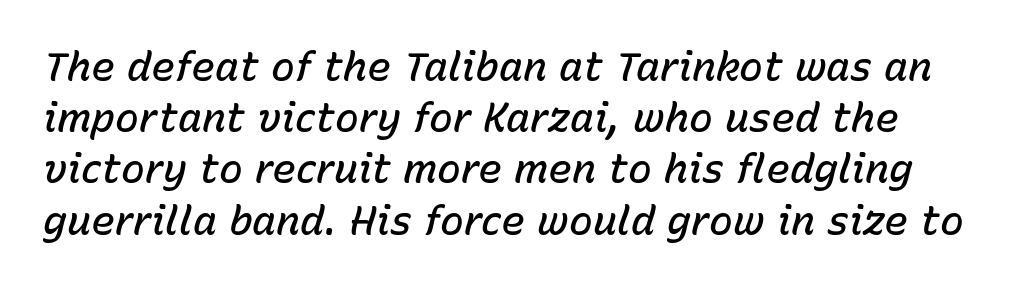
The image shows 40 px semibold type, italic (leaning right); set normal line spacing (1.28x), normal letter spacing, not underlined; low stroke contrast and a medium x-height.
